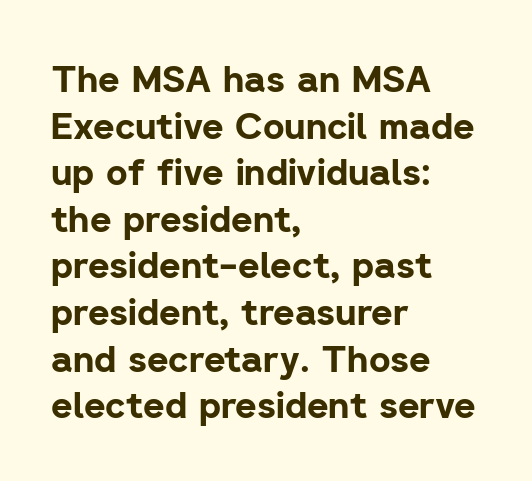
The image shows 37 px bold sans-serif type, upright; set left-aligned, normal line spacing (1.26x), normal letter spacing, not underlined; low stroke contrast and a medium x-height.
